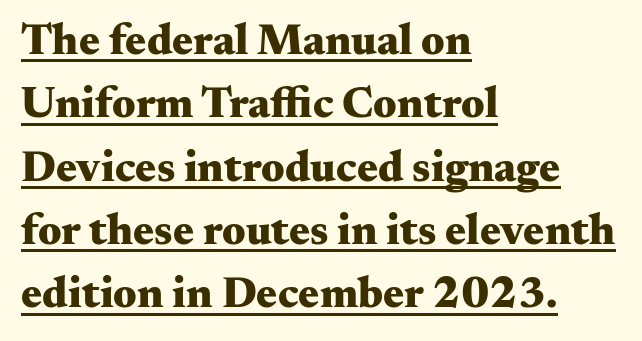
Q: Is the text bold? A: Yes.
Q: Is the text italic (slanted)? A: No, it is upright.
Q: Is the typeface a serif or a sans-serif typeface? A: Serif.
Q: Is the text underlined? A: Yes.
Q: How is the paragraph aligned? A: Left-aligned.
Q: Is the spacing between letters normal or unusually wide? A: Normal.
Q: Is the spacing between lines tight, normal or loose? A: Normal.
Q: Width (condensed, normal, or wide)? A: Wide.
Q: Stroke contrast? A: Medium.
Q: x-height? A: Small.
Q: Monospaced? A: No.
